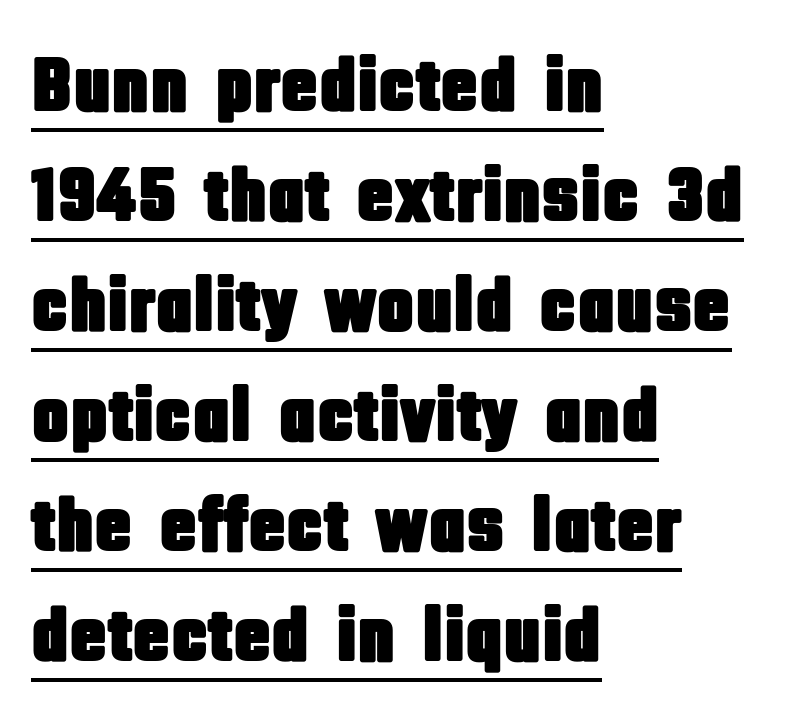
{"serif": "no", "italic": "no", "width": "condensed", "stroke_contrast": "low", "x_height": "large", "monospaced": "no", "underline": "yes", "align": "left", "line_spacing": "normal", "line_spacing_ratio": 1.41, "letter_spacing": "normal", "letter_spacing_em": 0.0, "glyph_px": 78}
